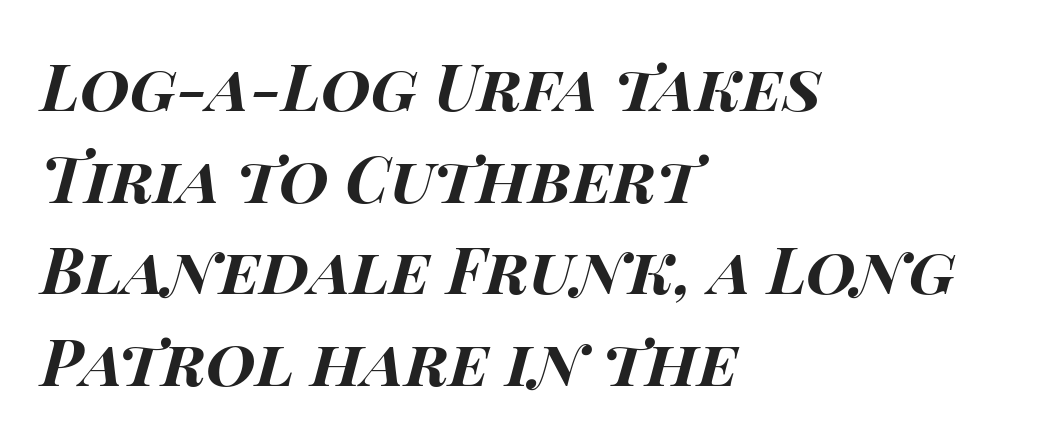
Q: Is the text bold? A: Yes.
Q: Is the text italic (slanted)? A: Yes, it leans right by about 15 degrees.
Q: Is the text underlined? A: No.
Q: How is the paragraph aligned? A: Left-aligned.
Q: Is the spacing between letters normal or unusually wide? A: Normal.
Q: Is the spacing between lines tight, normal or loose? A: Normal.
Q: Width (condensed, normal, or wide)? A: Wide.
Q: Stroke contrast? A: High.
Q: x-height? A: Large.
Q: Monospaced? A: No.
